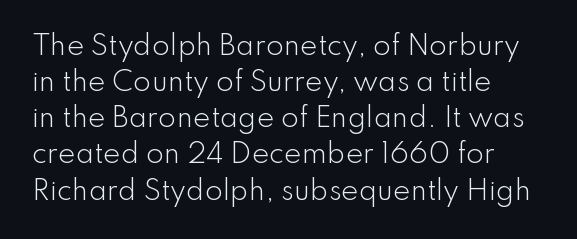
Q: Is the text bold? A: No.
Q: Is the text italic (slanted)? A: No, it is upright.
Q: Is the text underlined? A: No.
Q: How is the paragraph aligned? A: Left-aligned.
Q: Is the spacing between letters normal or unusually wide? A: Normal.
Q: Is the spacing between lines tight, normal or loose? A: Normal.
